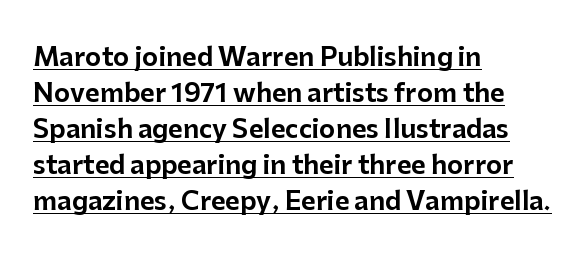
The image shows 25 px text type, upright; set left-aligned, normal line spacing (1.44x), normal letter spacing, underlined.
